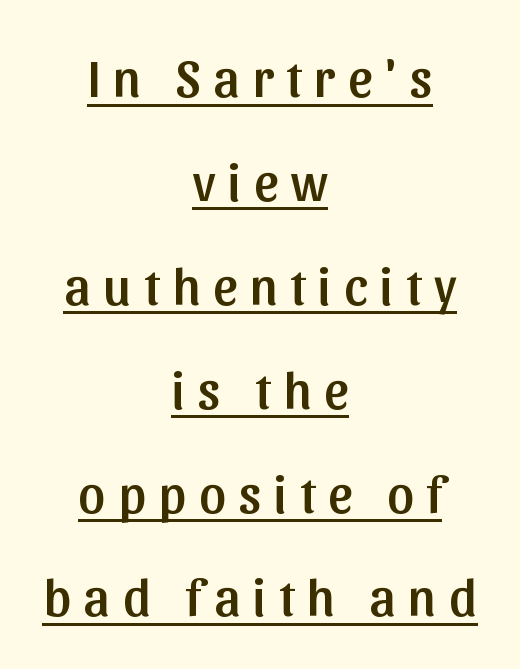
Is this a fixed-width face? No — the glyphs have proportional, varying widths. Unlike a traditional serif, this face leaves its strokes unadorned. The rendered words wear a rule along their underside. Inter-character spacing is expanded well beyond the font's built-in metrics. The rag falls on both sides of this text block equally. The specimen reads as upright at a glance.
